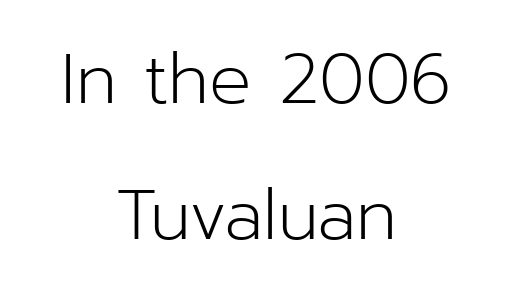
{"serif": "no", "italic": "no", "bold": "no", "weight": "light", "width": "normal", "stroke_contrast": "low", "x_height": "medium", "monospaced": "no", "underline": "no", "align": "center", "line_spacing": "loose", "line_spacing_ratio": 1.94, "letter_spacing": "normal", "letter_spacing_em": 0.0, "glyph_px": 70}
